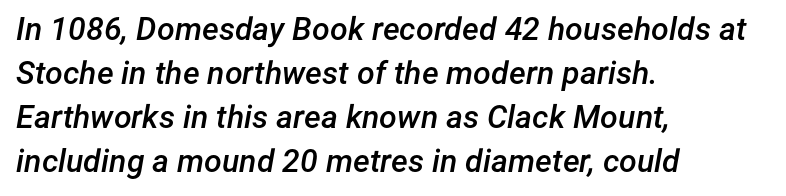
{"italic": "yes", "lean": "right", "slant_degrees": 12, "bold": "semi", "weight": "semibold", "width": "normal", "stroke_contrast": "low", "x_height": "medium", "monospaced": "no", "underline": "no", "align": "left", "line_spacing": "normal", "line_spacing_ratio": 1.37, "letter_spacing": "normal", "letter_spacing_em": 0.0, "glyph_px": 32}
